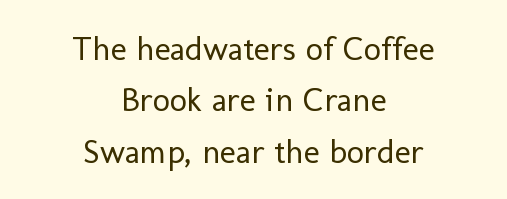
The image shows 34 px regular-weight sans-serif type, upright; set centered, normal line spacing (1.51x), normal letter spacing, not underlined; low stroke contrast and a medium x-height.
